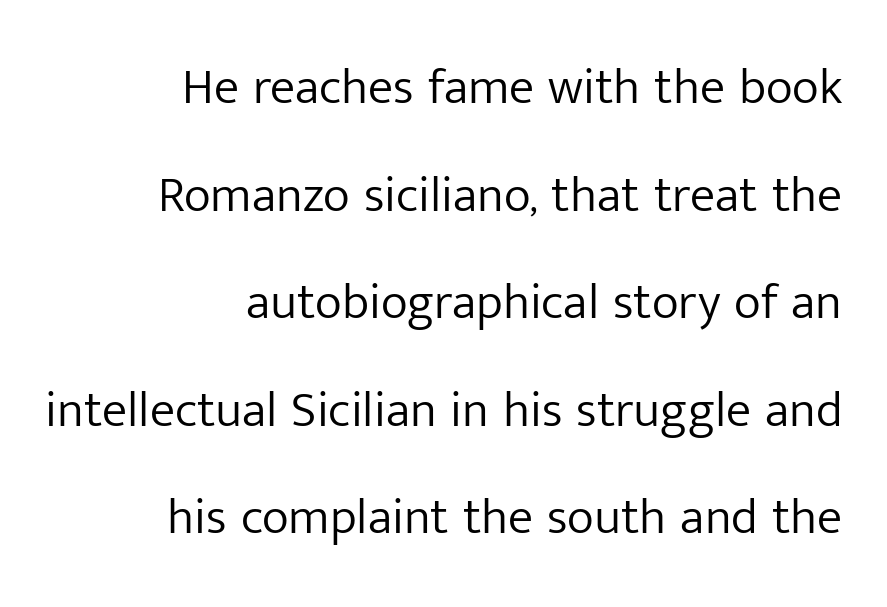
{"serif": "no", "italic": "no", "bold": "no", "weight": "light", "width": "normal", "stroke_contrast": "low", "x_height": "medium", "monospaced": "no", "underline": "no", "align": "right", "line_spacing": "loose", "line_spacing_ratio": 2.11, "letter_spacing": "normal", "letter_spacing_em": 0.0, "glyph_px": 51}
